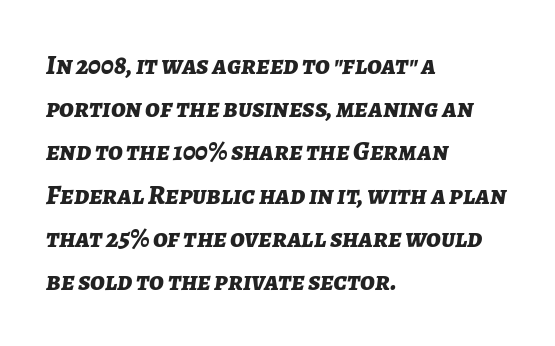
The baseline area is clear. Strokes here are thick enough to call this a true bold. If you drew a ruler down the left edge, every line would touch it. Line spacing here is normal.
